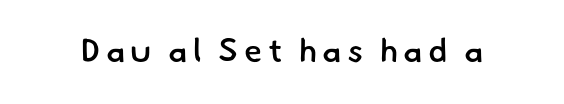
{"serif": "no", "bold": "semi", "weight": "semibold", "width": "normal", "stroke_contrast": "low", "x_height": "small", "monospaced": "no", "underline": "no", "glyph_px": 33}
